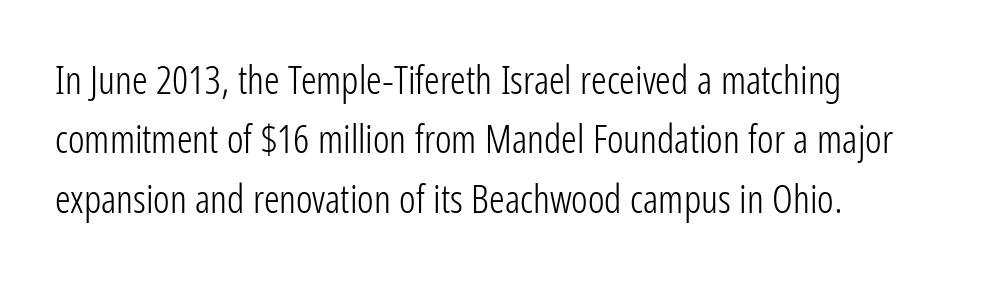
{"serif": "no", "italic": "no", "bold": "no", "weight": "light", "width": "condensed", "stroke_contrast": "low", "x_height": "medium", "monospaced": "no", "underline": "no", "align": "left", "line_spacing": "normal", "line_spacing_ratio": 1.52, "letter_spacing": "normal", "letter_spacing_em": 0.0, "glyph_px": 39}
